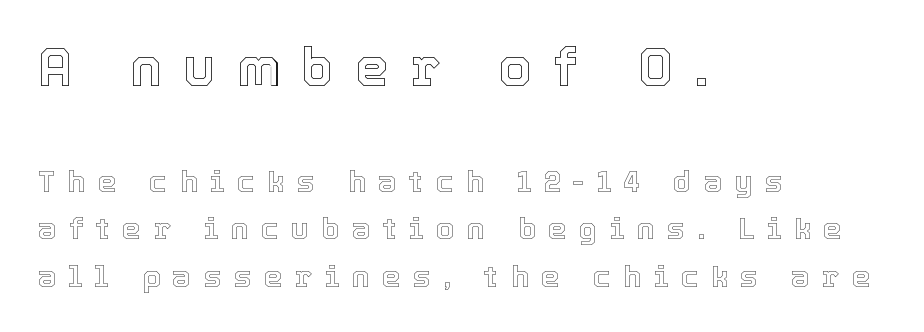
{"italic": "no", "width": "normal", "x_height": "medium", "monospaced": "no", "underline": "no", "align": "left", "line_spacing": "normal", "line_spacing_ratio": 1.59, "letter_spacing": "wide", "letter_spacing_em": 0.41, "larger_block": "first", "size_ratio": 1.77, "glyph_px": 53}
